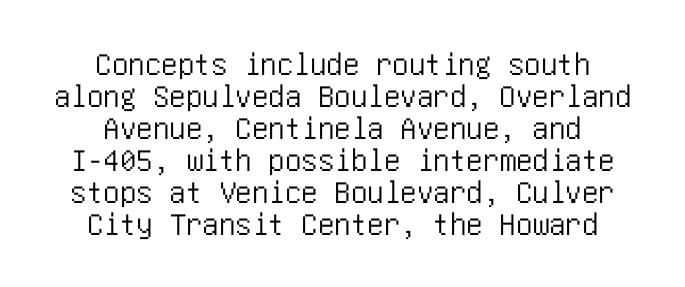
{"serif": "no", "italic": "no", "width": "condensed", "stroke_contrast": "low", "x_height": "large", "underline": "no", "align": "center", "line_spacing": "tight", "line_spacing_ratio": 0.97, "letter_spacing": "normal", "letter_spacing_em": 0.0, "glyph_px": 33}
